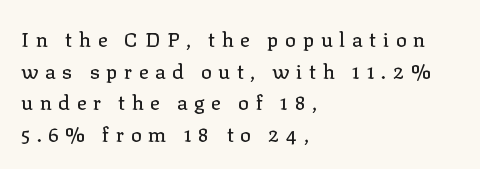
The image shows 20 px text type, upright; set left-aligned, normal line spacing (1.58x), unusually wide letter spacing (+0.33 em), not underlined.
